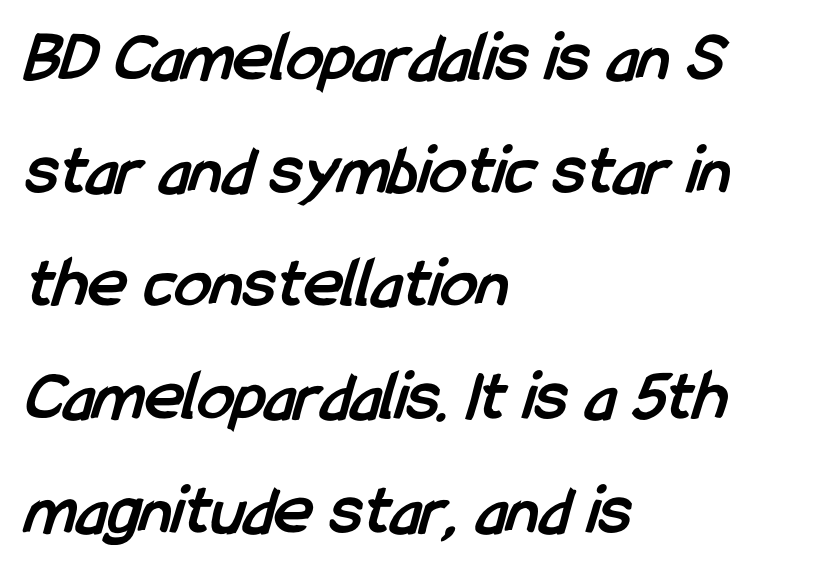
Each glyph is drawn with heavy, bold strokes. The string is rendered with underlining switched off. The text was rendered using a sans face with plain stroke endings. The rendering uses natural spacing where letterforms have individual widths. Notice how the passage keeps a crisp vertical edge on the left only. Evenly set lines give the paragraph a standard silhouette.
